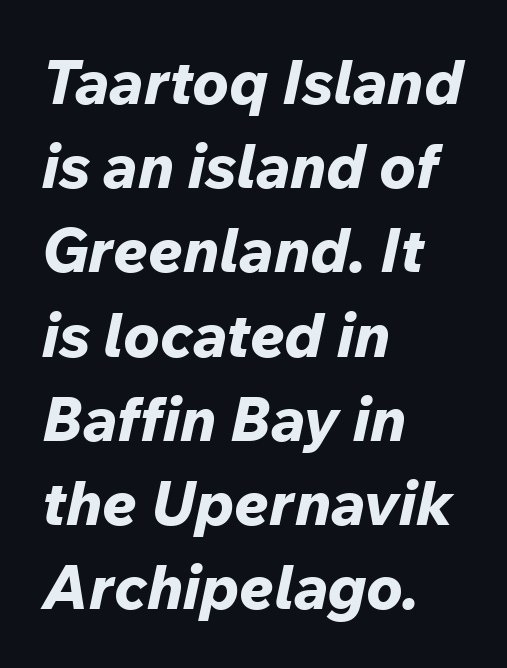
Q: Is the text bold? A: Yes.
Q: Is the text italic (slanted)? A: Yes, it leans right by about 12 degrees.
Q: Is the text underlined? A: No.
Q: How is the paragraph aligned? A: Left-aligned.
Q: Is the spacing between letters normal or unusually wide? A: Normal.
Q: Is the spacing between lines tight, normal or loose? A: Normal.
Q: Width (condensed, normal, or wide)? A: Normal.
Q: Stroke contrast? A: Low.
Q: x-height? A: Medium.
Q: Monospaced? A: No.
